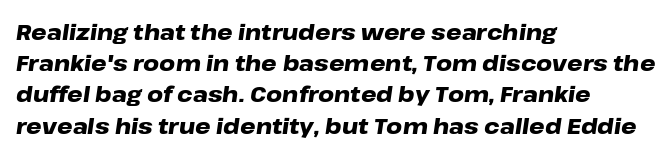
{"italic": "yes", "lean": "right", "slant_degrees": 8, "bold": "yes", "underline": "no", "align": "left", "line_spacing": "normal", "line_spacing_ratio": 1.42, "letter_spacing": "normal", "letter_spacing_em": 0.0, "glyph_px": 22}
